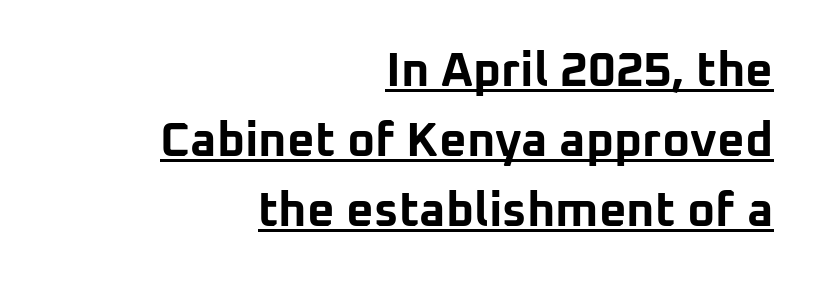
{"serif": "no", "italic": "no", "bold": "yes", "weight": "bold", "width": "normal", "stroke_contrast": "low", "x_height": "medium", "monospaced": "no", "underline": "yes", "align": "right", "line_spacing": "normal", "line_spacing_ratio": 1.46, "letter_spacing": "normal", "letter_spacing_em": 0.0, "glyph_px": 48}
